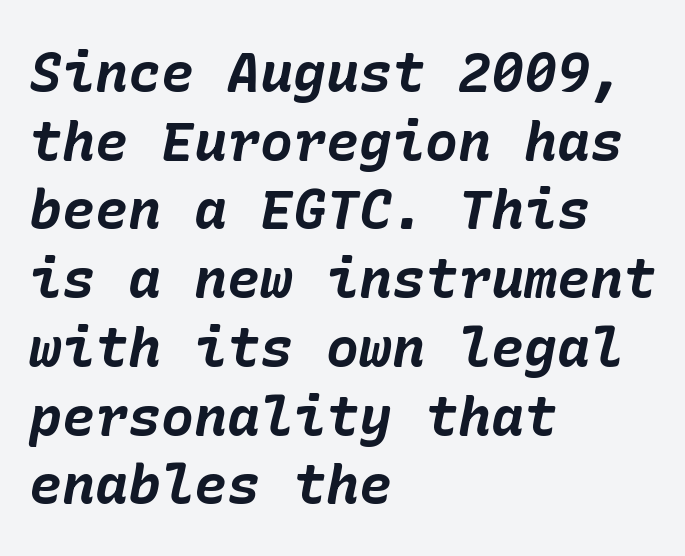
Q: Is the text bold? A: Yes.
Q: Is the text italic (slanted)? A: Yes, it leans right by about 10 degrees.
Q: Is the text underlined? A: No.
Q: How is the paragraph aligned? A: Left-aligned.
Q: Is the spacing between letters normal or unusually wide? A: Normal.
Q: Is the spacing between lines tight, normal or loose? A: Normal.
Q: Width (condensed, normal, or wide)? A: Normal.
Q: Stroke contrast? A: Low.
Q: x-height? A: Medium.
